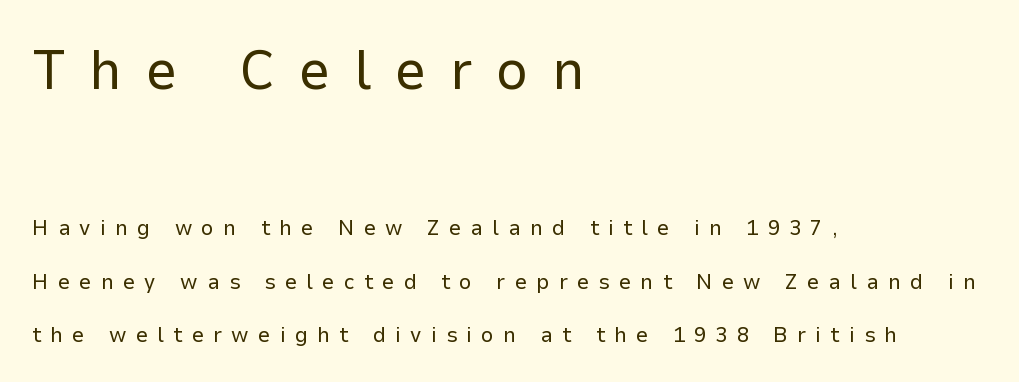
The image shows 56 px regular-weight sans-serif type, upright; set left-aligned, loose line spacing (2.42x), unusually wide letter spacing (+0.42 em), not underlined; the first (top) block is 2.55x larger; low stroke contrast and a medium x-height.
